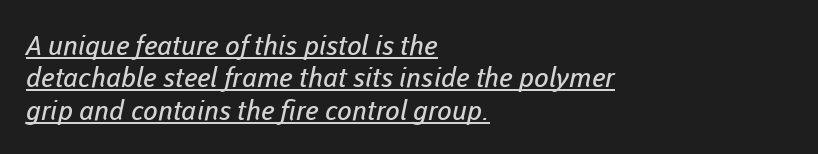
{"bold": "no", "underline": "yes", "align": "left", "line_spacing_ratio": 1.2, "letter_spacing": "normal", "letter_spacing_em": 0.0, "glyph_px": 27}
